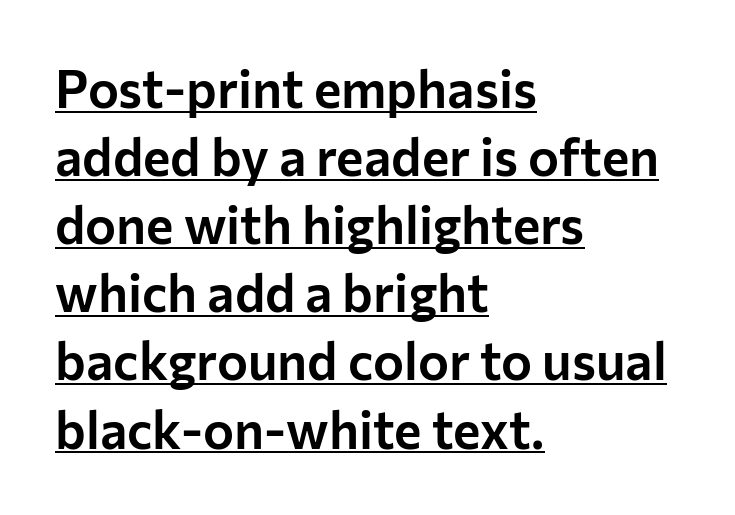
{"serif": "no", "italic": "no", "width": "normal", "stroke_contrast": "low", "x_height": "medium", "monospaced": "no", "underline": "yes", "align": "left", "line_spacing": "normal", "line_spacing_ratio": 1.31, "letter_spacing": "normal", "letter_spacing_em": 0.0, "glyph_px": 52}
